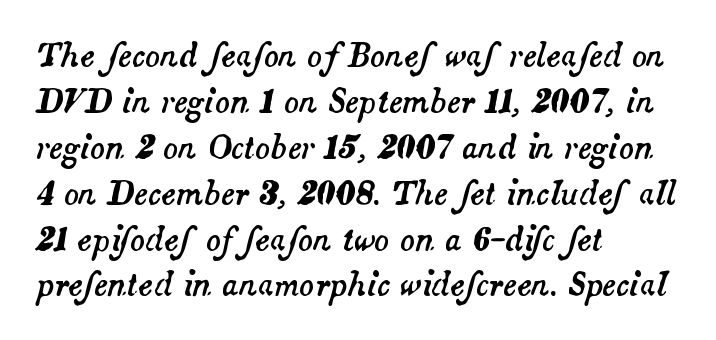
Q: Is the text italic (slanted)? A: Yes, it leans right by about 14 degrees.
Q: Is the text underlined? A: No.
Q: How is the paragraph aligned? A: Left-aligned.
Q: Is the spacing between letters normal or unusually wide? A: Normal.
Q: Is the spacing between lines tight, normal or loose? A: Normal.
Q: Width (condensed, normal, or wide)? A: Normal.
Q: Stroke contrast? A: Medium.
Q: x-height? A: Small.
Q: Monospaced? A: No.
